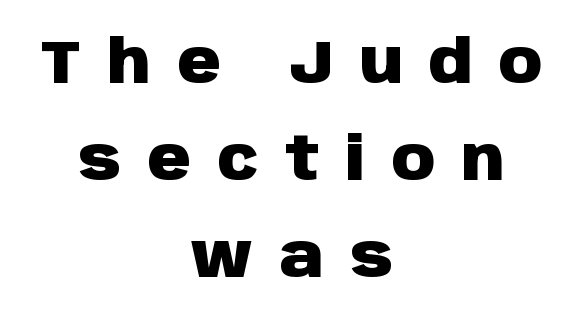
The image shows 60 px heavy sans-serif type, upright; set centered, normal line spacing (1.62x), unusually wide letter spacing (+0.44 em), not underlined; low stroke contrast and a large x-height.
